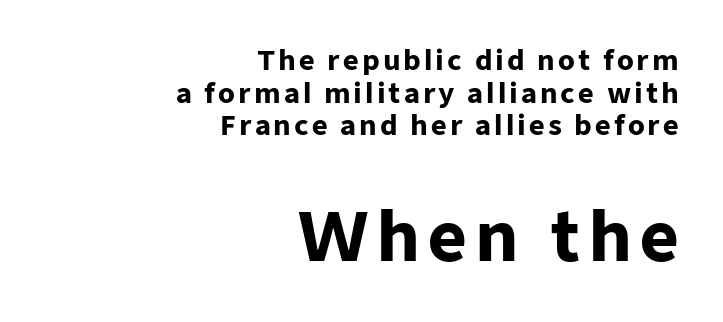
The image shows 67 px heavy sans-serif type, upright; set right-aligned, line spacing 1.21x, not underlined; the second (bottom) block is 2.48x larger; low stroke contrast and a medium x-height.
